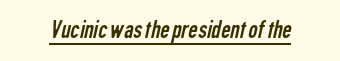
Q: Is the text bold? A: No.
Q: Is the text underlined? A: Yes.
Q: Is the spacing between letters normal or unusually wide? A: Normal.
